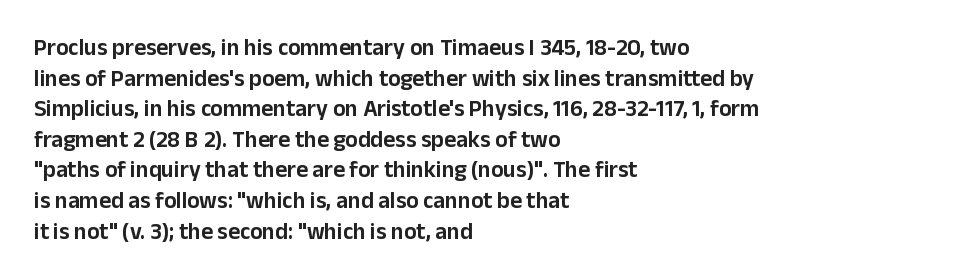
Q: Is the text italic (slanted)? A: No, it is upright.
Q: Is the text underlined? A: No.
Q: How is the paragraph aligned? A: Left-aligned.
Q: Is the spacing between letters normal or unusually wide? A: Normal.
Q: Is the spacing between lines tight, normal or loose? A: Normal.
